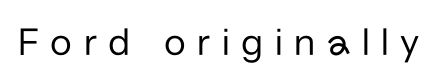
Plain, unruled lines of type. The strokes are not fattened; the text isn't bold. Do the letters lean? They stand straight. In terms of letterspacing, this is a distinctly airy, spread setting. Character widths vary here, with narrow letters taking less room than wide ones.
